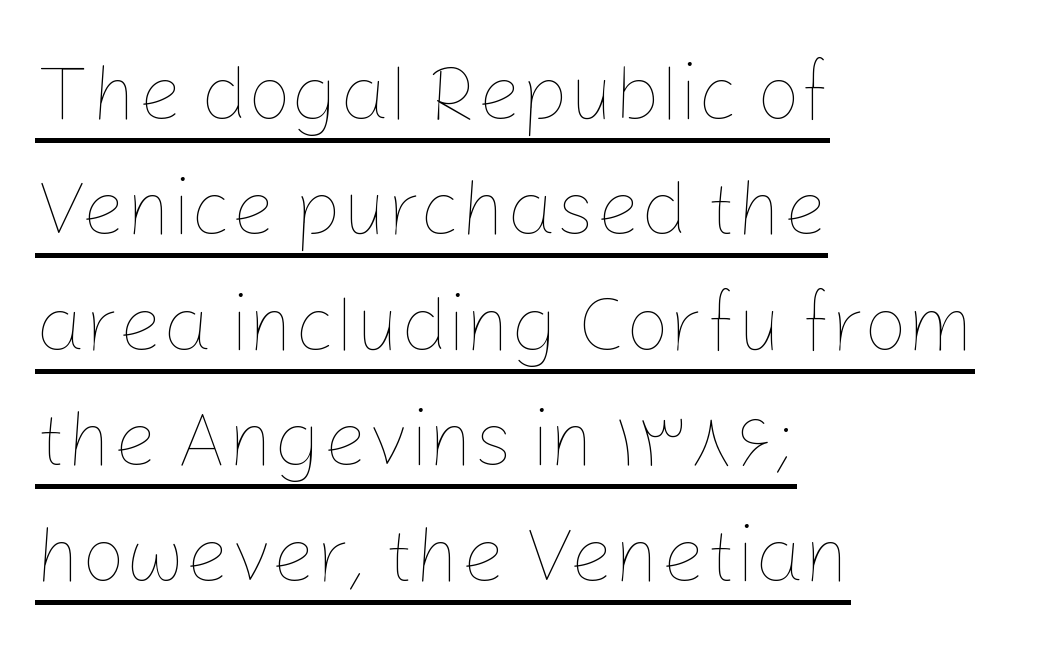
Q: Is the text bold? A: No.
Q: Is the text italic (slanted)? A: No, it is upright.
Q: Is the text underlined? A: Yes.
Q: How is the paragraph aligned? A: Left-aligned.
Q: Is the spacing between letters normal or unusually wide? A: Normal.
Q: Is the spacing between lines tight, normal or loose? A: Normal.
Q: Width (condensed, normal, or wide)? A: Normal.
Q: Stroke contrast? A: Low.
Q: x-height? A: Medium.
Q: Monospaced? A: No.
